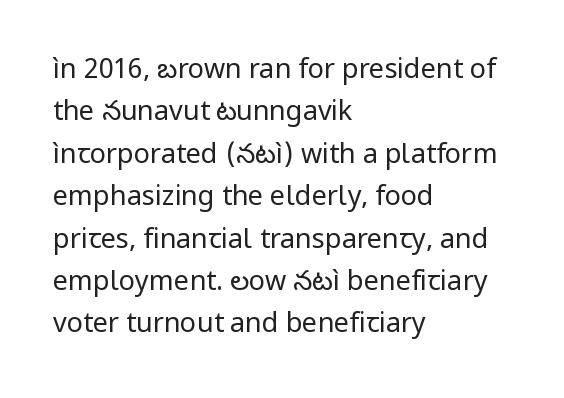
The image shows 27 px text type, upright; set left-aligned, normal line spacing (1.57x), normal letter spacing, not underlined.
